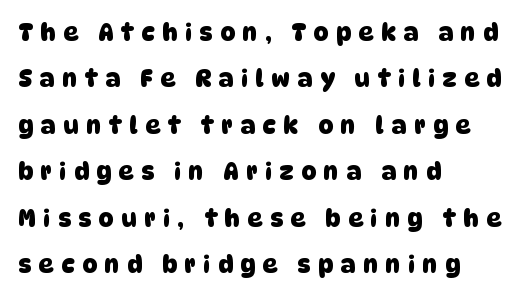
{"bold": "yes", "underline": "no", "align": "left", "line_spacing": "loose", "line_spacing_ratio": 2.02, "letter_spacing": "wide", "letter_spacing_em": 0.34, "glyph_px": 23}
